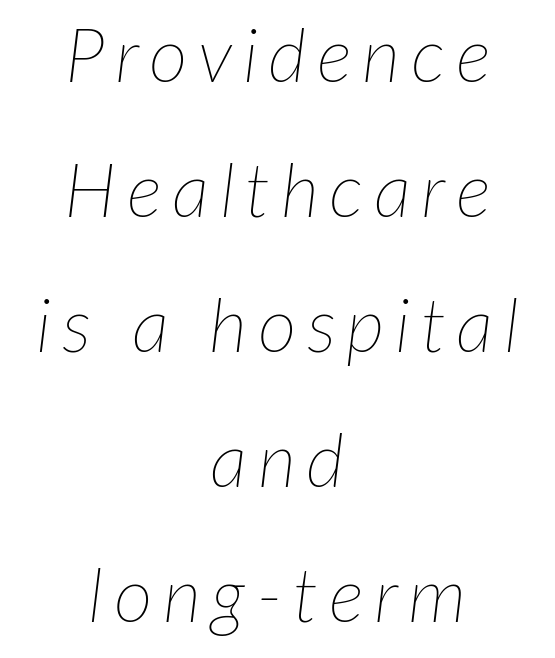
{"italic": "yes", "lean": "right", "slant_degrees": 7, "bold": "no", "weight": "thin", "width": "normal", "stroke_contrast": "low", "x_height": "medium", "monospaced": "no", "underline": "no", "align": "center", "line_spacing_ratio": 1.8, "glyph_px": 75}
